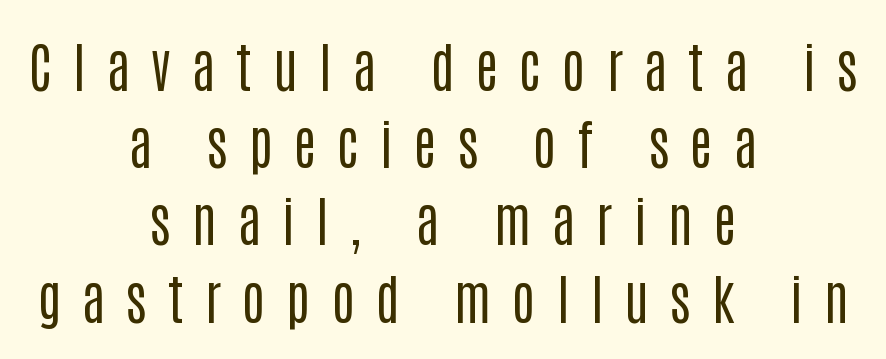
{"serif": "no", "italic": "no", "bold": "no", "weight": "regular", "width": "condensed", "stroke_contrast": "low", "x_height": "large", "monospaced": "no", "underline": "no", "align": "center", "line_spacing": "normal", "line_spacing_ratio": 1.43, "letter_spacing": "wide", "letter_spacing_em": 0.39, "glyph_px": 54}
